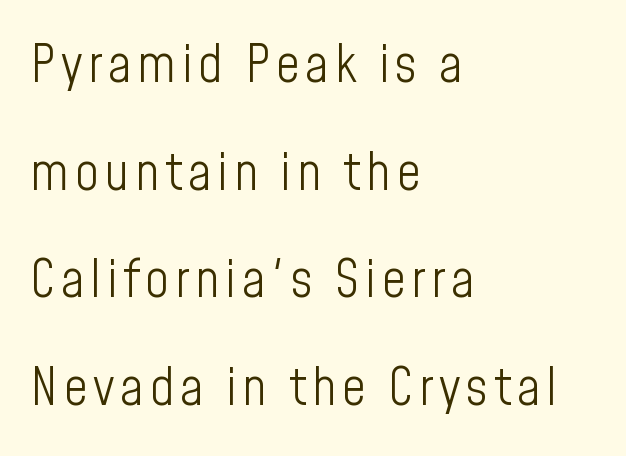
Designer's note — italics off, roman on. Horizontal bands of white between lines are thick stripes. No feet cap the strokes, marking this as sans-serif type. Character widths vary here, with narrow letters taking less room than wide ones. Honestly, there is no underline to notice here at all.
